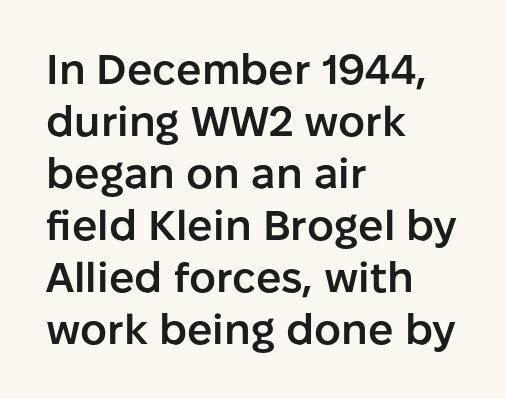
{"serif": "no", "italic": "no", "bold": "semi", "weight": "semibold", "width": "normal", "stroke_contrast": "low", "x_height": "medium", "monospaced": "no", "underline": "no", "align": "left", "line_spacing_ratio": 1.24, "letter_spacing": "normal", "letter_spacing_em": 0.0, "glyph_px": 42}
